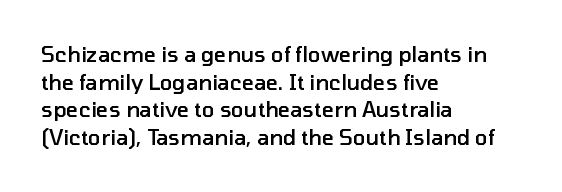
These words are printed semibold, heavier than regular yet not bold. Does the lettering tilt? It doesn't — this is upright. The area under the type is left untouched. Alignment: flush left.
